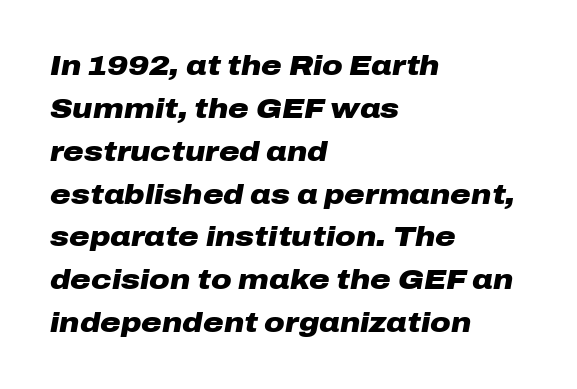
The image shows 28 px heavy, wide type, italic (leaning right); set left-aligned, normal line spacing (1.53x), normal letter spacing, not underlined; low stroke contrast and a medium x-height.
